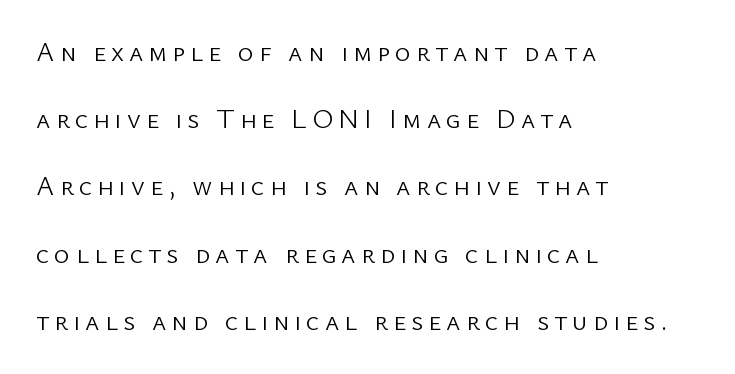
Q: Is the text bold? A: No.
Q: Is the text italic (slanted)? A: No, it is upright.
Q: Is the text underlined? A: No.
Q: How is the paragraph aligned? A: Left-aligned.
Q: Is the spacing between lines tight, normal or loose? A: Loose.
